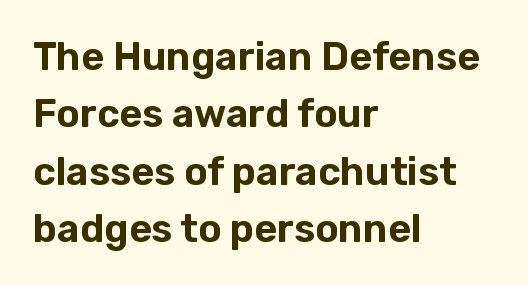
Q: Is the text italic (slanted)? A: No, it is upright.
Q: Is the typeface a serif or a sans-serif typeface? A: Sans-serif.
Q: Is the text underlined? A: No.
Q: How is the paragraph aligned? A: Left-aligned.
Q: Is the spacing between letters normal or unusually wide? A: Normal.
Q: Is the spacing between lines tight, normal or loose? A: Normal.
Q: Width (condensed, normal, or wide)? A: Normal.
Q: Stroke contrast? A: Low.
Q: x-height? A: Medium.
Q: Monospaced? A: No.
